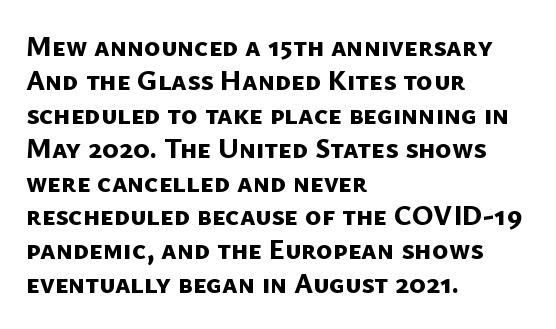
{"serif": "no", "bold": "yes", "weight": "bold", "width": "normal", "stroke_contrast": "low", "x_height": "medium", "monospaced": "no", "underline": "no", "align": "left", "line_spacing_ratio": 1.21, "letter_spacing": "normal", "letter_spacing_em": 0.0, "glyph_px": 28}
